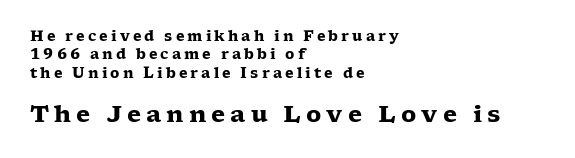
The letters are spread apart with noticeably loose tracking. The strokes are fattened all the way to bold. Is there much room between lines? A standard amount, neither cramped nor airy. This layout puts the modest block above and the oversized block below. Honestly, there is no underline to notice here at all. A typesetter would mark this as roman, not italic.
